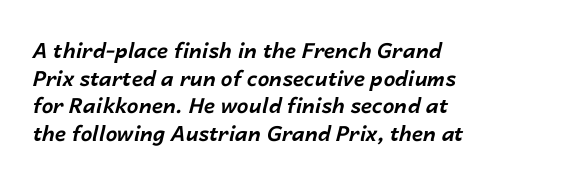
In terms of leading, this rendering sits right in the middle. Type without underlining. Casual observation: everything's shoved over to the left. Thick stems and heavy bowls — unmistakably bold.
